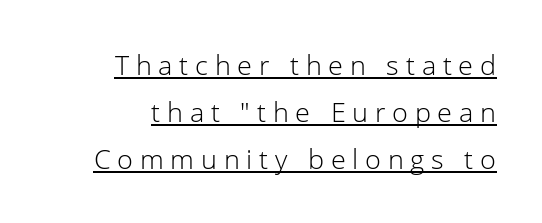
The horizontal fit of the characters is loose and conspicuously gappy. Each stroke keeps to a modest, everyday thickness or less. The typesetter has applied underlining to the passage shown. Characters remain perfectly vertical along every line. Short and long lines alike share a common ending point at right.
